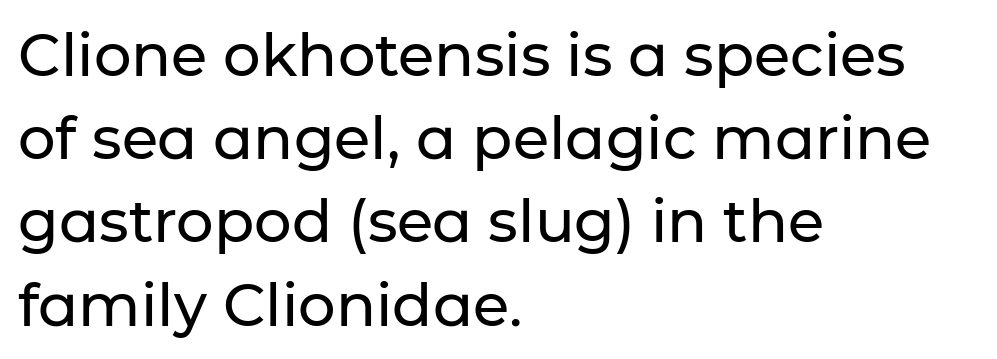
The image shows 59 px sans-serif type, upright; set left-aligned, normal line spacing (1.41x), normal letter spacing, not underlined; low stroke contrast and a medium x-height.
